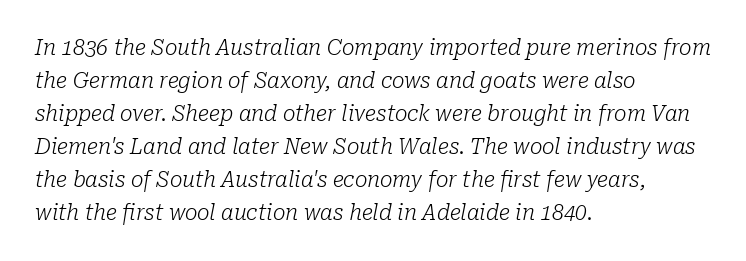
The image shows 21 px text type, italic (leaning right); set left-aligned, normal line spacing (1.57x), normal letter spacing, not underlined.
